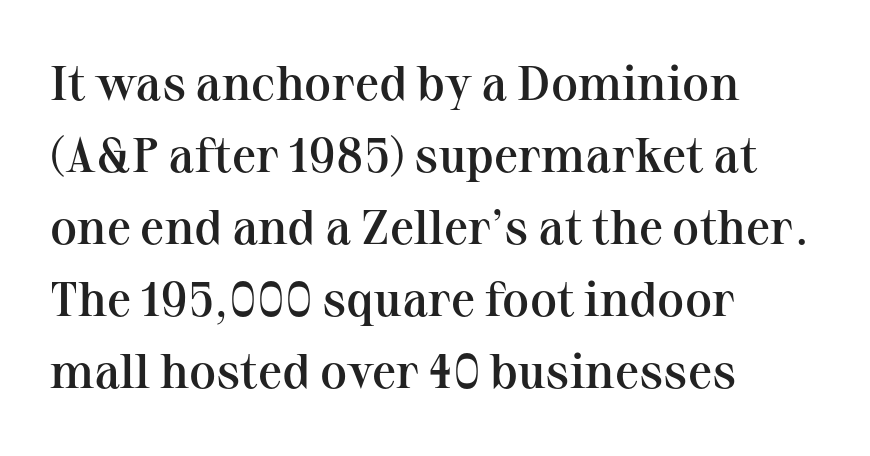
Q: Is the text bold? A: Semi-bold.
Q: Is the text italic (slanted)? A: No, it is upright.
Q: Is the typeface a serif or a sans-serif typeface? A: Serif.
Q: Is the text underlined? A: No.
Q: How is the paragraph aligned? A: Left-aligned.
Q: Is the spacing between letters normal or unusually wide? A: Normal.
Q: Is the spacing between lines tight, normal or loose? A: Normal.
Q: Width (condensed, normal, or wide)? A: Normal.
Q: Stroke contrast? A: Medium.
Q: x-height? A: Medium.
Q: Monospaced? A: No.
